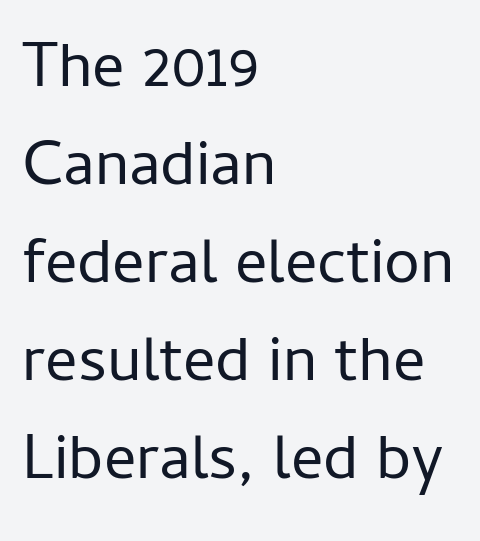
The image shows 64 px regular-weight sans-serif type, upright; set left-aligned, normal line spacing (1.53x), normal letter spacing, not underlined; low stroke contrast and a medium x-height.
